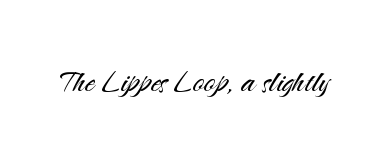
Q: Is the text bold? A: No.
Q: Is the text italic (slanted)? A: Yes.
Q: Is the typeface a serif or a sans-serif typeface? A: Sans-serif.
Q: Is the text underlined? A: No.
Q: Is the spacing between letters normal or unusually wide? A: Normal.
Q: Width (condensed, normal, or wide)? A: Normal.
Q: Stroke contrast? A: Medium.
Q: x-height? A: Small.
Q: Monospaced? A: No.
